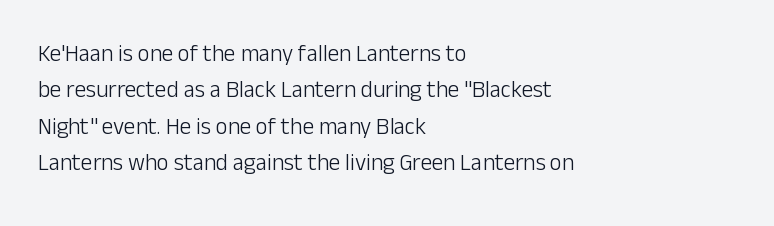
Q: Is the text bold? A: No.
Q: Is the text italic (slanted)? A: No, it is upright.
Q: Is the text underlined? A: No.
Q: How is the paragraph aligned? A: Left-aligned.
Q: Is the spacing between letters normal or unusually wide? A: Normal.
Q: Is the spacing between lines tight, normal or loose? A: Normal.
